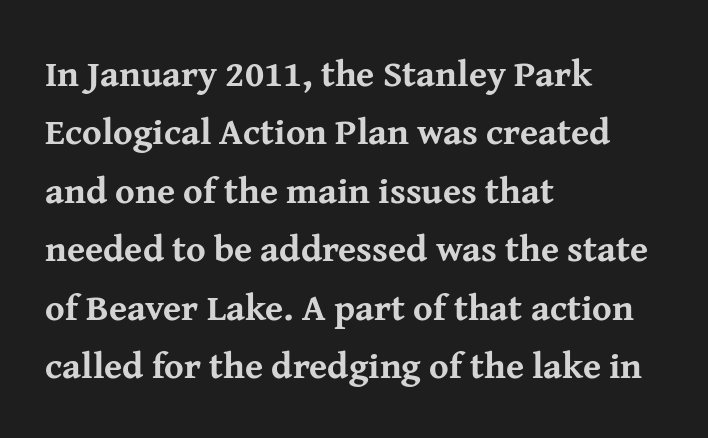
{"serif": "yes", "italic": "no", "bold": "yes", "weight": "bold", "width": "normal", "stroke_contrast": "medium", "x_height": "medium", "monospaced": "no", "underline": "no", "align": "left", "line_spacing": "normal", "line_spacing_ratio": 1.58, "letter_spacing": "normal", "letter_spacing_em": 0.0, "glyph_px": 37}
